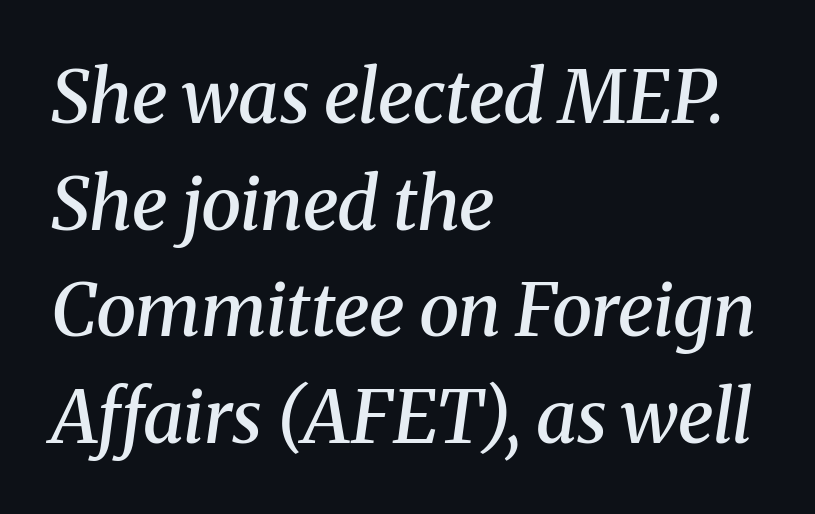
The image shows 73 px semibold serif type, italic (leaning right); set left-aligned, normal line spacing (1.46x), normal letter spacing, not underlined; medium stroke contrast and a medium x-height.
